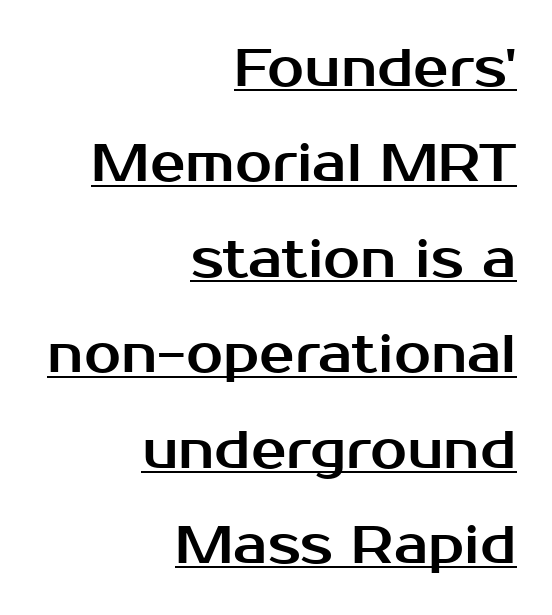
How are the letters spaced? Ordinarily, with no added tracking. The rendering uses natural spacing where letterforms have individual widths. Notice how the stems are strictly vertical — no italics here. What decoration does the sample have? An underline. Font category for this specimen: sans-serif. All the whitespace from short lines collects on the left.
